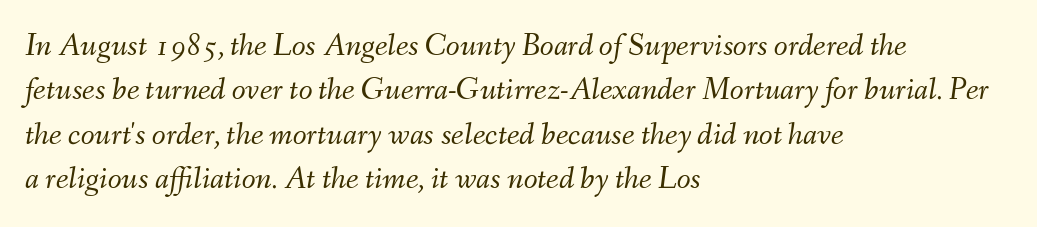
{"italic": "yes", "lean": "right", "slant_degrees": 9, "bold": "no", "weight": "light", "width": "normal", "stroke_contrast": "medium", "x_height": "small", "monospaced": "no", "underline": "no", "align": "left", "line_spacing": "normal", "line_spacing_ratio": 1.39, "letter_spacing": "normal", "letter_spacing_em": 0.0, "glyph_px": 32}
